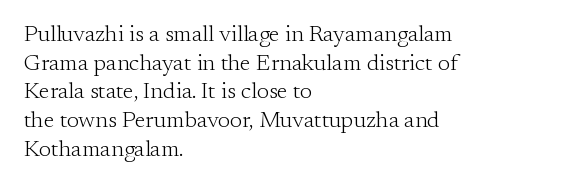
{"italic": "no", "bold": "no", "underline": "no", "align": "left", "line_spacing": "normal", "line_spacing_ratio": 1.25, "letter_spacing": "normal", "letter_spacing_em": 0.0, "glyph_px": 23}
